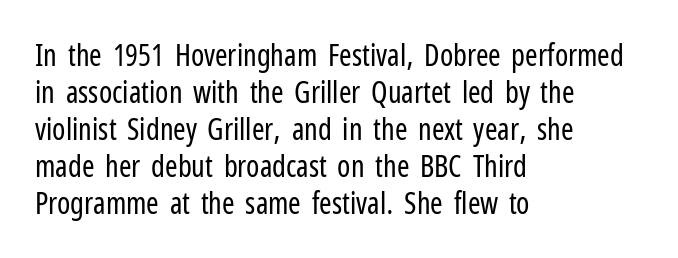
{"serif": "no", "italic": "no", "bold": "no", "weight": "regular", "width": "condensed", "stroke_contrast": "low", "x_height": "medium", "monospaced": "no", "underline": "no", "align": "left", "line_spacing_ratio": 1.23, "letter_spacing": "normal", "letter_spacing_em": 0.0, "glyph_px": 30}
